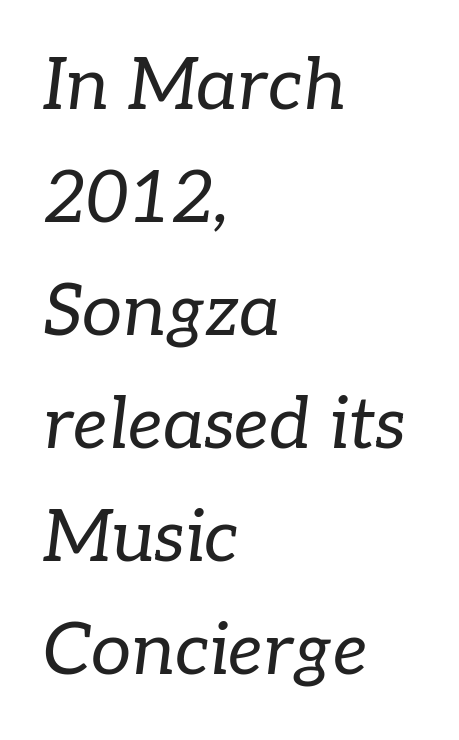
Q: Is the text bold? A: No.
Q: Is the text italic (slanted)? A: Yes, it leans right by about 7 degrees.
Q: Is the typeface a serif or a sans-serif typeface? A: Serif.
Q: Is the text underlined? A: No.
Q: How is the paragraph aligned? A: Left-aligned.
Q: Is the spacing between letters normal or unusually wide? A: Normal.
Q: Is the spacing between lines tight, normal or loose? A: Normal.
Q: Width (condensed, normal, or wide)? A: Normal.
Q: Stroke contrast? A: Low.
Q: x-height? A: Medium.
Q: Monospaced? A: No.
